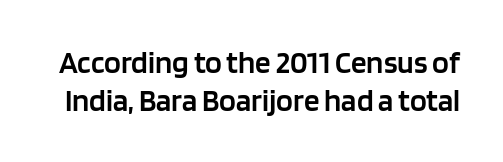
{"serif": "no", "italic": "no", "bold": "semi", "weight": "semibold", "width": "normal", "stroke_contrast": "low", "x_height": "large", "monospaced": "no", "underline": "no", "line_spacing_ratio": 1.22, "letter_spacing": "normal", "letter_spacing_em": 0.0, "glyph_px": 31}
